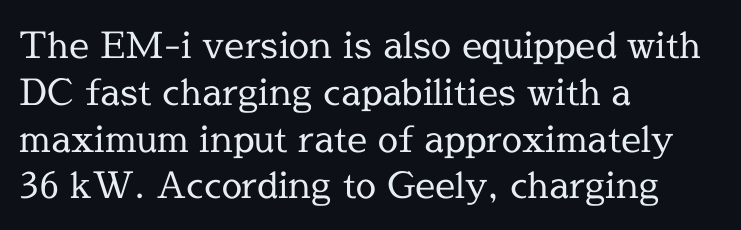
{"serif": "yes", "italic": "no", "bold": "no", "weight": "regular", "width": "normal", "x_height": "medium", "monospaced": "no", "underline": "no", "align": "left", "line_spacing": "normal", "line_spacing_ratio": 1.3, "letter_spacing": "normal", "letter_spacing_em": 0.0, "glyph_px": 36}
